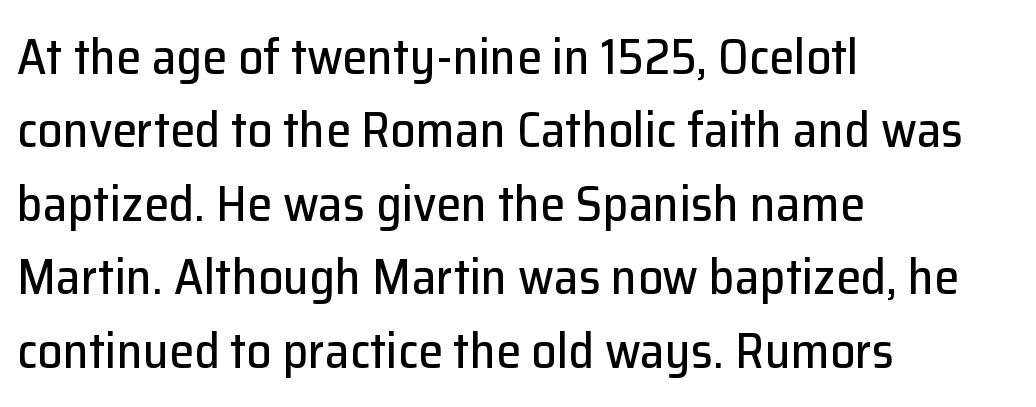
Q: Is the text italic (slanted)? A: No, it is upright.
Q: Is the typeface a serif or a sans-serif typeface? A: Sans-serif.
Q: Is the text underlined? A: No.
Q: How is the paragraph aligned? A: Left-aligned.
Q: Is the spacing between letters normal or unusually wide? A: Normal.
Q: Is the spacing between lines tight, normal or loose? A: Normal.
Q: Width (condensed, normal, or wide)? A: Normal.
Q: Stroke contrast? A: Low.
Q: x-height? A: Medium.
Q: Monospaced? A: No.
